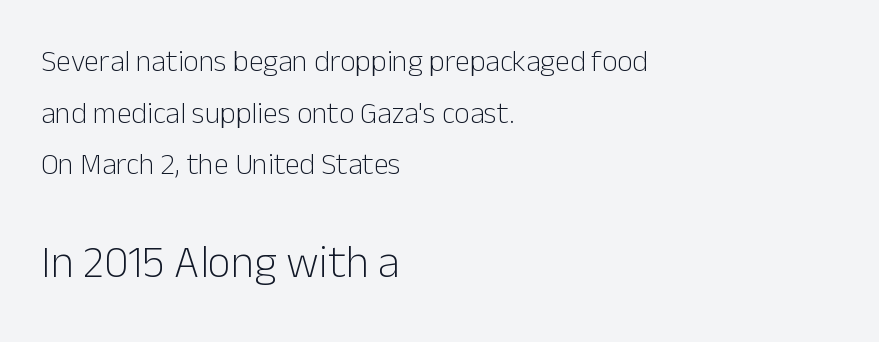
The image shows 45 px light sans-serif type, upright; set left-aligned, line spacing 1.72x, normal letter spacing, not underlined; the second (bottom) block is 1.5x larger; low stroke contrast and a medium x-height.
